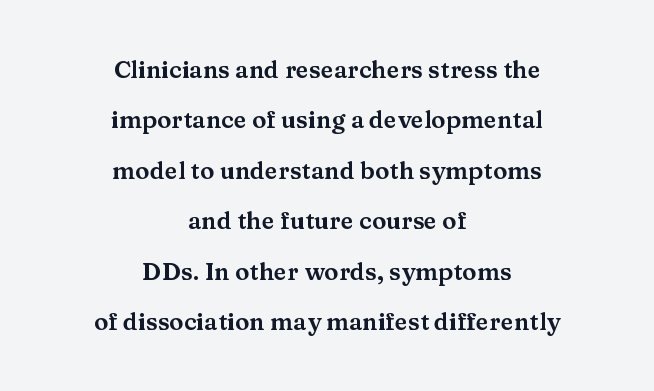
It's the straight-up-and-down kind of type. The baseline area is clear. One-word summary of the alignment: center. Baseline-to-baseline distance is far greater than the letter height. Observe the ordinary spacing: letters are neighbours, not strangers.
